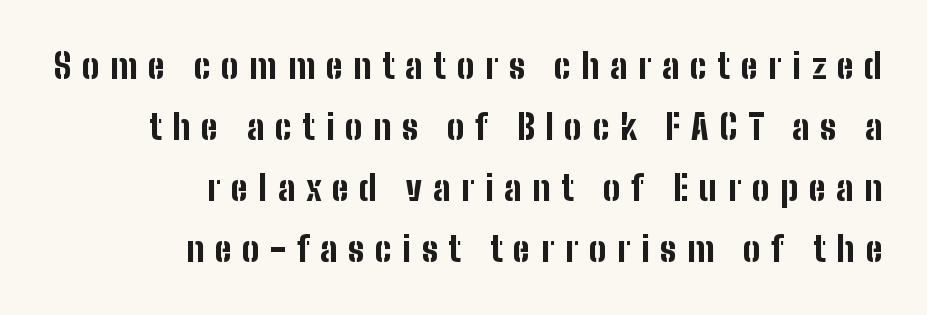
Q: Is the text bold? A: Yes.
Q: Is the text italic (slanted)? A: No, it is upright.
Q: Is the typeface a serif or a sans-serif typeface? A: Sans-serif.
Q: Is the text underlined? A: No.
Q: How is the paragraph aligned? A: Right-aligned.
Q: Is the spacing between letters normal or unusually wide? A: Unusually wide.
Q: Width (condensed, normal, or wide)? A: Condensed.
Q: Stroke contrast? A: Low.
Q: x-height? A: Medium.
Q: Monospaced? A: No.
